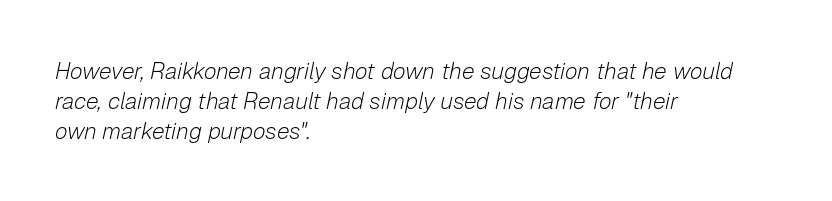
The typesetting does not lean heavy: it is not bold. The string is rendered with underlining switched off. Leading matches the norm, producing a regular column. One-word summary of the alignment: left. Tracking here is standard; glyphs follow each other at the usual distance.
